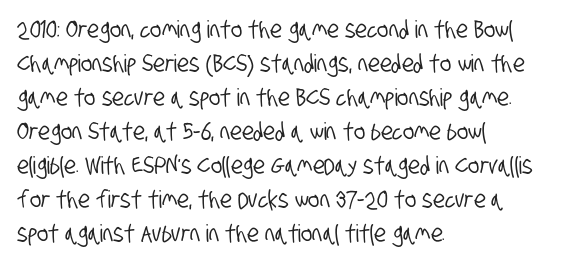
Q: Is the text underlined? A: No.
Q: How is the paragraph aligned? A: Left-aligned.
Q: Is the spacing between letters normal or unusually wide? A: Normal.
Q: Is the spacing between lines tight, normal or loose? A: Normal.
